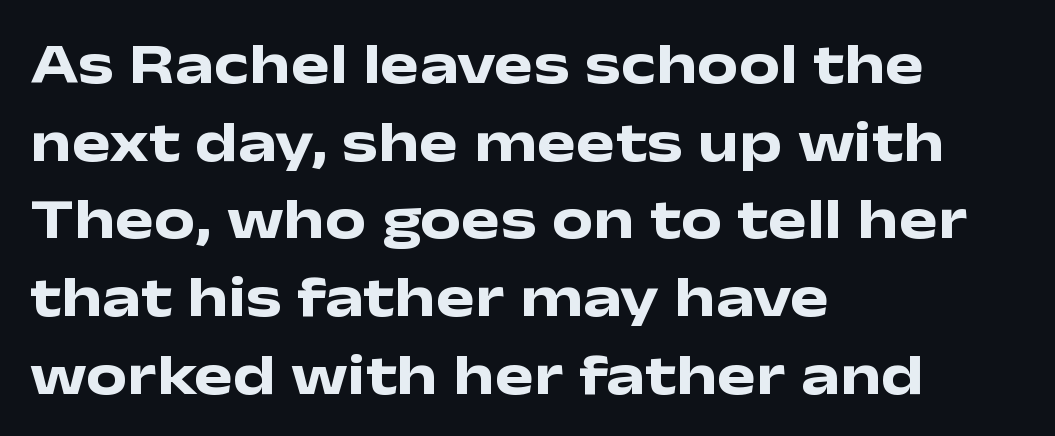
{"serif": "no", "italic": "no", "bold": "yes", "weight": "heavy", "width": "wide", "stroke_contrast": "low", "x_height": "medium", "monospaced": "no", "underline": "no", "align": "left", "line_spacing": "normal", "line_spacing_ratio": 1.34, "letter_spacing": "normal", "letter_spacing_em": 0.0, "glyph_px": 58}
